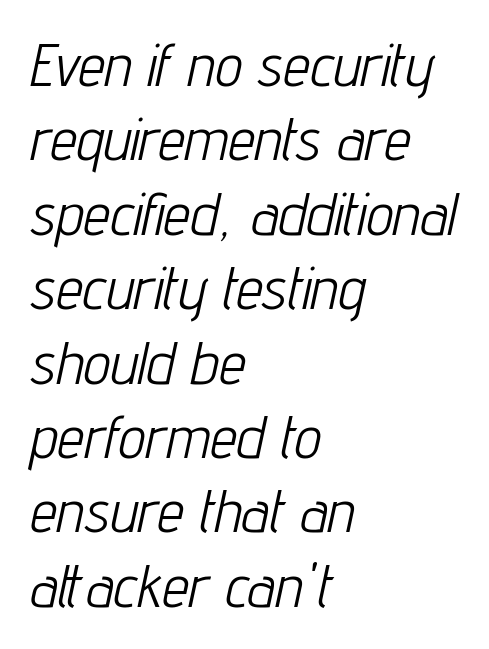
Q: Is the text bold? A: No.
Q: Is the text italic (slanted)? A: Yes, it leans right by about 12 degrees.
Q: Is the text underlined? A: No.
Q: How is the paragraph aligned? A: Left-aligned.
Q: Is the spacing between letters normal or unusually wide? A: Normal.
Q: Width (condensed, normal, or wide)? A: Condensed.
Q: Stroke contrast? A: Low.
Q: x-height? A: Medium.
Q: Monospaced? A: No.
